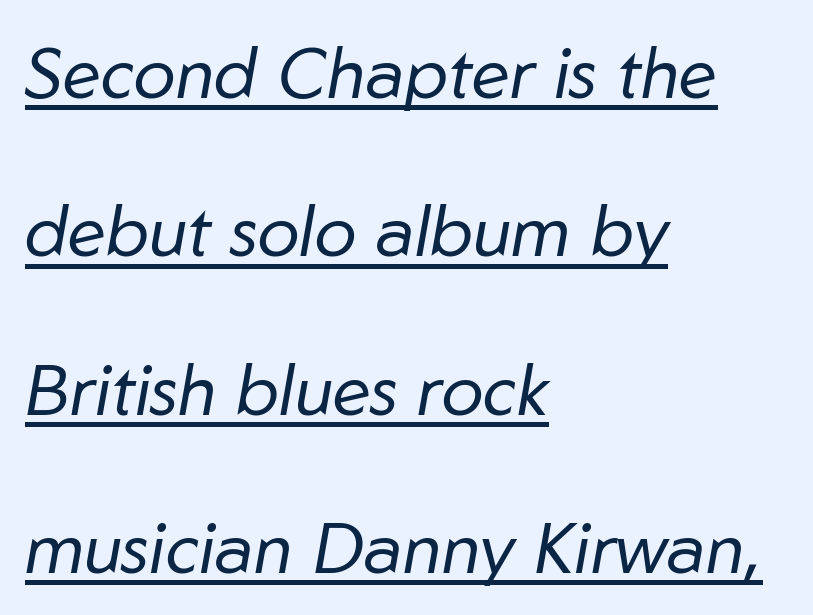
The image shows 71 px regular-weight type, italic (leaning right); set left-aligned, loose line spacing (2.23x), normal letter spacing, underlined; low stroke contrast and a medium x-height.
